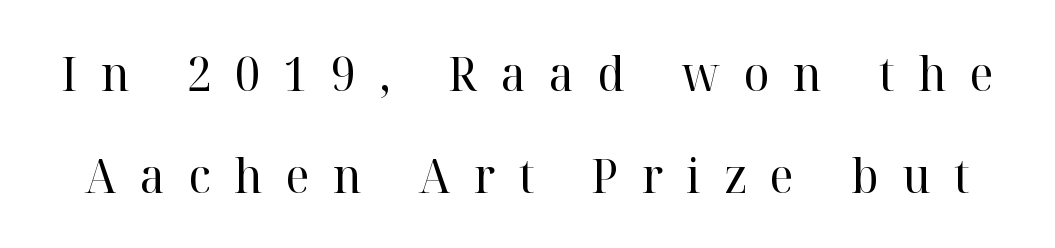
Q: Is the text bold? A: No.
Q: Is the text italic (slanted)? A: No, it is upright.
Q: Is the typeface a serif or a sans-serif typeface? A: Serif.
Q: Is the text underlined? A: No.
Q: Is the spacing between letters normal or unusually wide? A: Unusually wide.
Q: Is the spacing between lines tight, normal or loose? A: Loose.
Q: Width (condensed, normal, or wide)? A: Normal.
Q: Stroke contrast? A: High.
Q: x-height? A: Medium.
Q: Monospaced? A: No.
